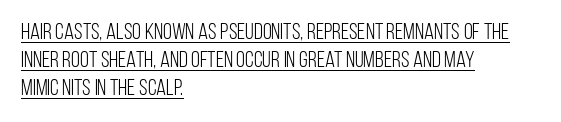
Q: Is the text bold? A: No.
Q: Is the text italic (slanted)? A: No, it is upright.
Q: Is the text underlined? A: Yes.
Q: How is the paragraph aligned? A: Left-aligned.
Q: Is the spacing between letters normal or unusually wide? A: Normal.
